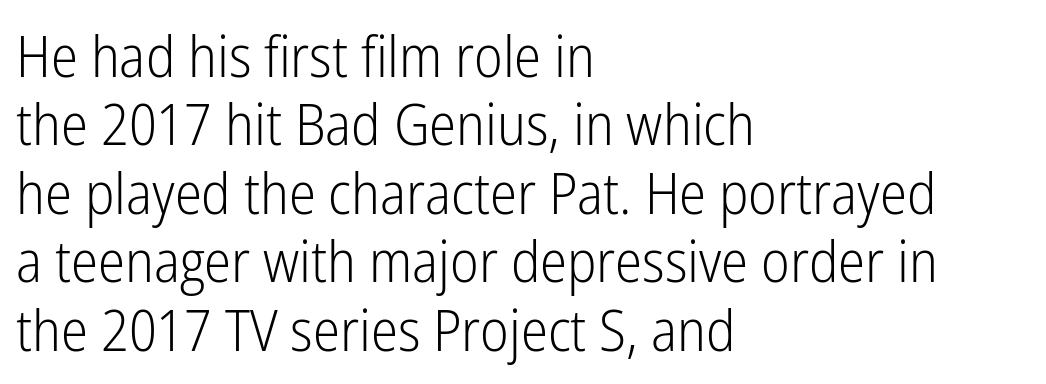
Q: Is the text bold? A: No.
Q: Is the text italic (slanted)? A: No, it is upright.
Q: Is the typeface a serif or a sans-serif typeface? A: Sans-serif.
Q: Is the text underlined? A: No.
Q: How is the paragraph aligned? A: Left-aligned.
Q: Is the spacing between letters normal or unusually wide? A: Normal.
Q: Width (condensed, normal, or wide)? A: Condensed.
Q: Stroke contrast? A: Low.
Q: x-height? A: Medium.
Q: Monospaced? A: No.
